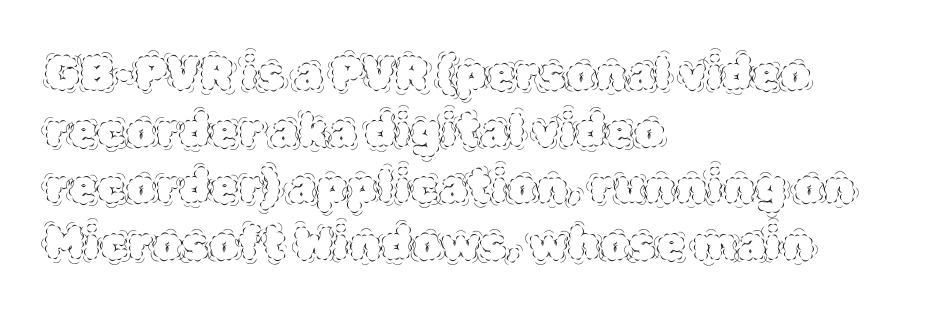
Q: Is the text bold? A: No.
Q: Is the text italic (slanted)? A: No, it is upright.
Q: Is the text underlined? A: No.
Q: How is the paragraph aligned? A: Left-aligned.
Q: Is the spacing between letters normal or unusually wide? A: Normal.
Q: Width (condensed, normal, or wide)? A: Normal.
Q: x-height? A: Large.
Q: Monospaced? A: No.
